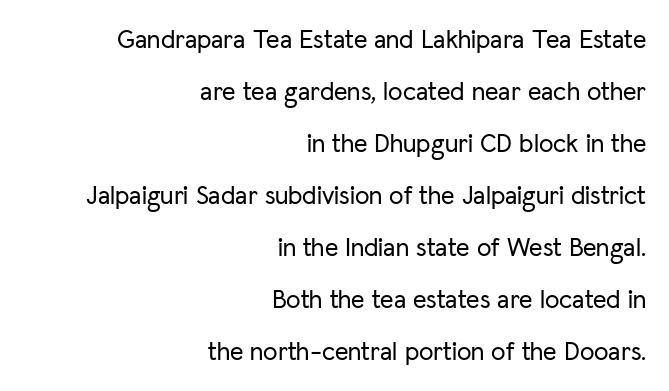
Reading down the column, the eye jumps a long way to each next line. Italic? Not at all — the glyphs are vertical. Underlining? Definitely not there. Horizontal alignment here is rightward, an uncommon choice for prose.
